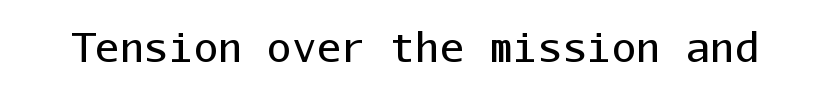
The image shows 41 px regular-weight sans-serif type, upright, monospaced; set normal letter spacing, not underlined; low stroke contrast and a medium x-height.
